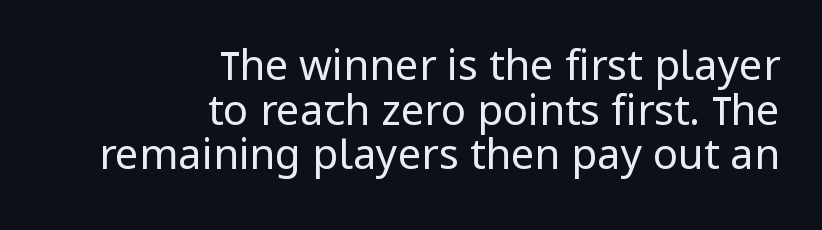
This rendering employs a face without finishing strokes, i.e., a sans-serif. The strip under each line holds only bare page. Vertical spacing — tight. Character widths vary here, with narrow letters taking less room than wide ones. You could call the tracking neutral — neither tight nor loose. Counters stay open thanks to moderate or lighter strokes.
